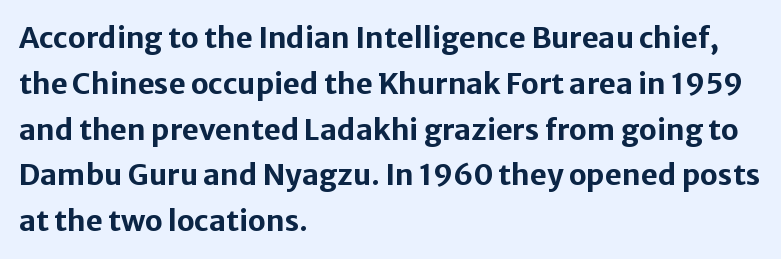
{"serif": "no", "italic": "no", "bold": "yes", "weight": "bold", "width": "normal", "stroke_contrast": "low", "x_height": "medium", "monospaced": "no", "underline": "no", "align": "left", "line_spacing": "normal", "line_spacing_ratio": 1.58, "letter_spacing": "normal", "letter_spacing_em": 0.0, "glyph_px": 29}
